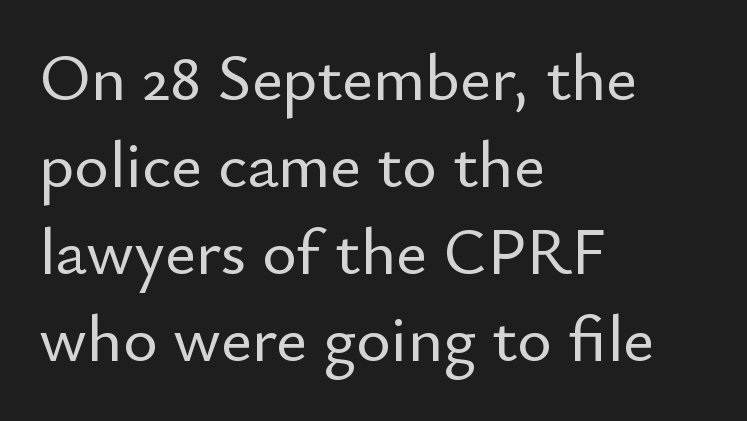
{"serif": "no", "italic": "no", "width": "normal", "stroke_contrast": "low", "x_height": "small", "monospaced": "no", "underline": "no", "align": "left", "line_spacing": "normal", "line_spacing_ratio": 1.32, "letter_spacing": "normal", "letter_spacing_em": 0.0, "glyph_px": 66}
